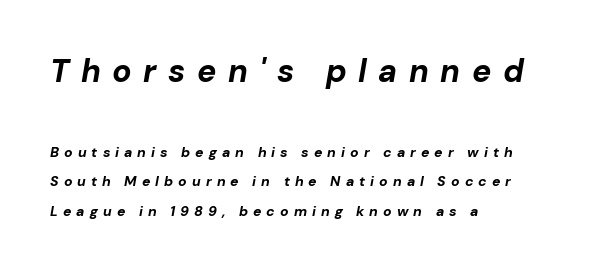
The passage shown is typed in a proportional face where columns would drift. You could fit nearly another row in the gap between these rows. A student would call this left alignment; a typographer would say flush left, rag right. The glyphs have the mass of a bold cut.
